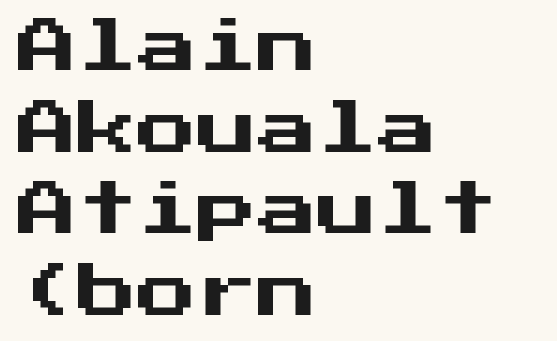
Does the lettering tilt? It doesn't — this is upright. The type is set solid horizontally, with unmodified tracking. Is there much room between lines? A standard amount, neither cramped nor airy. Is this a sans? Yes — the strokes have no serifs.
